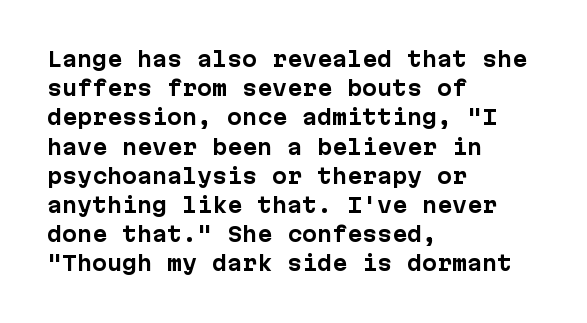
Q: Is the text bold? A: Yes.
Q: Is the text italic (slanted)? A: No, it is upright.
Q: Is the text underlined? A: No.
Q: How is the paragraph aligned? A: Left-aligned.
Q: Is the spacing between letters normal or unusually wide? A: Normal.
Q: Is the spacing between lines tight, normal or loose? A: Normal.
